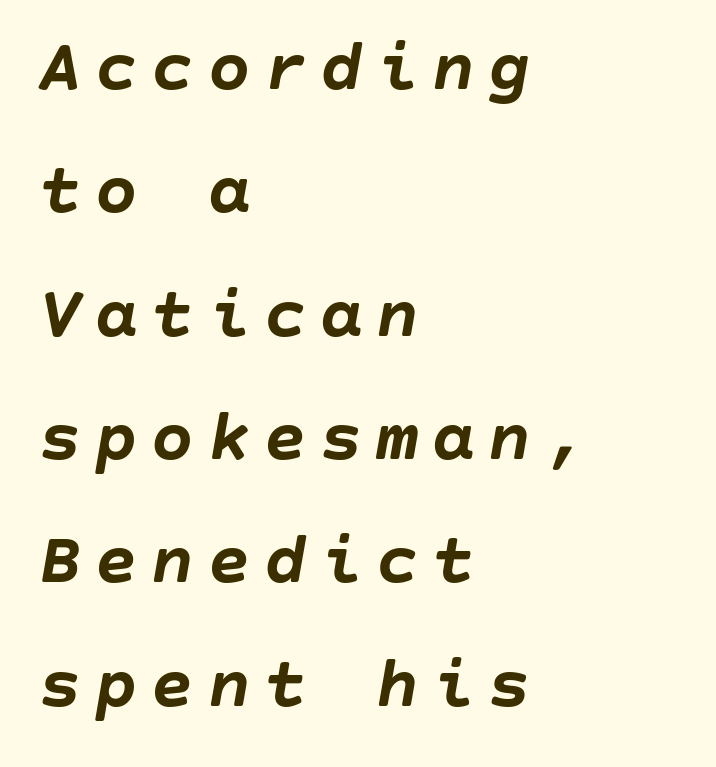
{"italic": "yes", "lean": "right", "slant_degrees": 10, "bold": "yes", "weight": "semibold", "width": "normal", "stroke_contrast": "low", "x_height": "large", "underline": "no", "align": "left", "line_spacing": "normal", "line_spacing_ratio": 1.69, "glyph_px": 73}
